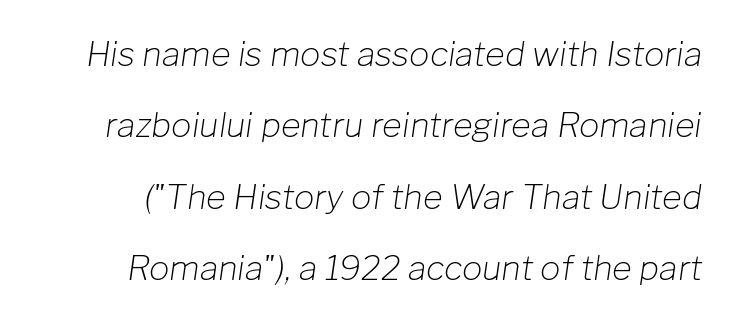
{"italic": "yes", "lean": "right", "slant_degrees": 8, "bold": "no", "weight": "light", "width": "normal", "stroke_contrast": "low", "x_height": "medium", "monospaced": "no", "underline": "no", "line_spacing": "loose", "line_spacing_ratio": 2.1, "letter_spacing": "normal", "letter_spacing_em": 0.0, "glyph_px": 34}
